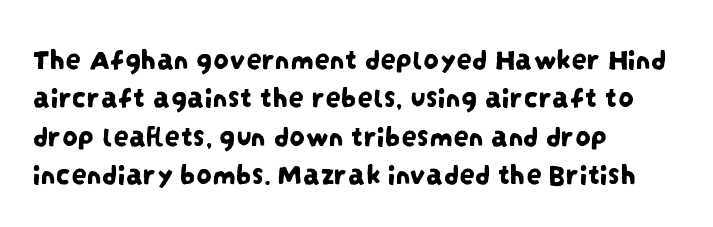
{"serif": "no", "width": "condensed", "stroke_contrast": "low", "x_height": "large", "monospaced": "no", "underline": "no", "align": "left", "line_spacing_ratio": 1.24, "letter_spacing": "normal", "letter_spacing_em": 0.0, "glyph_px": 31}
